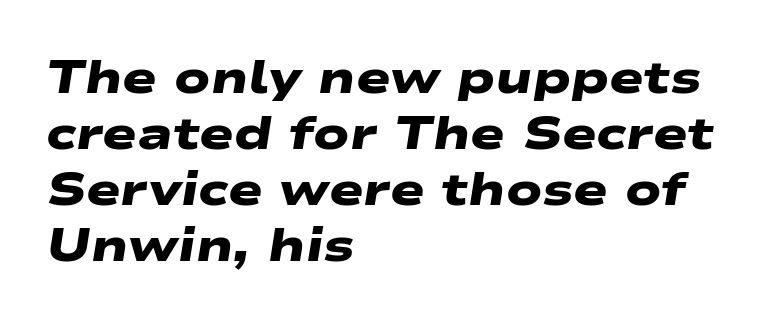
{"serif": "no", "bold": "yes", "weight": "heavy", "width": "wide", "stroke_contrast": "low", "x_height": "medium", "monospaced": "no", "underline": "no", "align": "left", "line_spacing_ratio": 1.22, "letter_spacing": "normal", "letter_spacing_em": 0.0, "glyph_px": 46}
